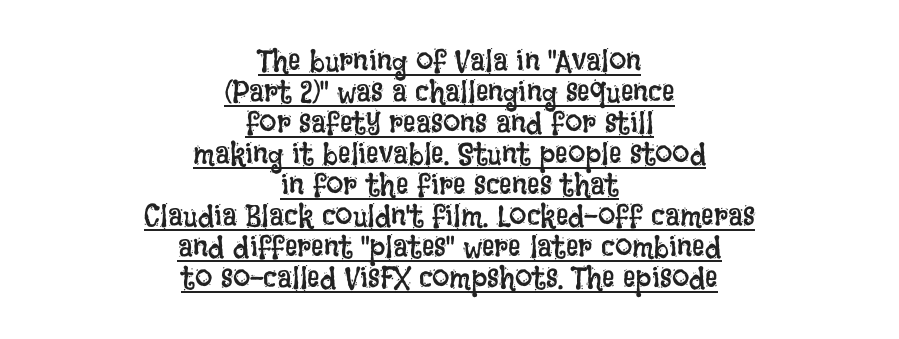
The image shows 31 px regular-weight, condensed type, upright; set centered, tight line spacing (1.0x), normal letter spacing, underlined; low stroke contrast and a large x-height.
